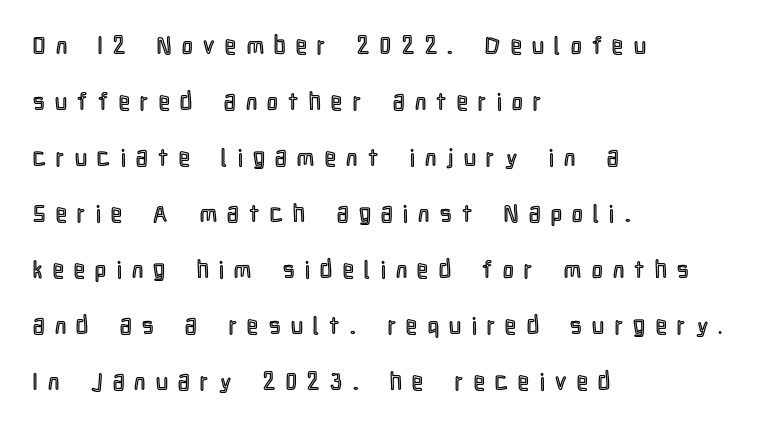
{"italic": "no", "underline": "no", "align": "left", "line_spacing": "loose", "line_spacing_ratio": 2.33, "letter_spacing": "wide", "letter_spacing_em": 0.44, "glyph_px": 24}
